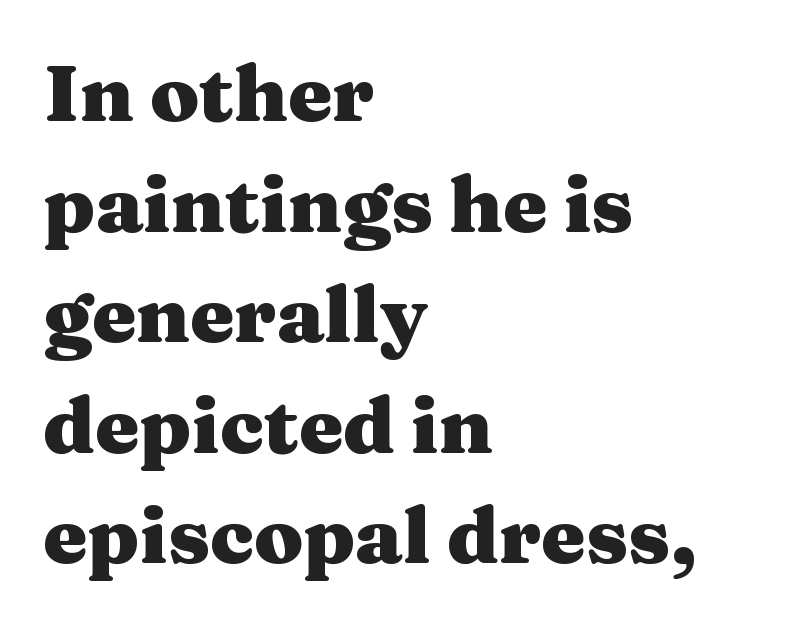
The image shows 79 px heavy, wide serif type, upright; set left-aligned, normal line spacing (1.4x), normal letter spacing, not underlined; medium stroke contrast and a medium x-height.
